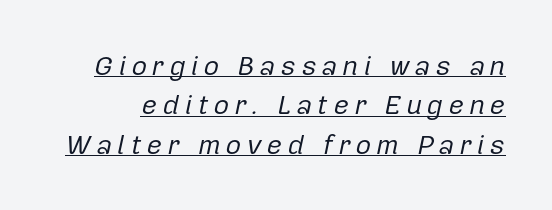
The image shows 27 px text type, italic (leaning right); set normal line spacing (1.46x), underlined.
